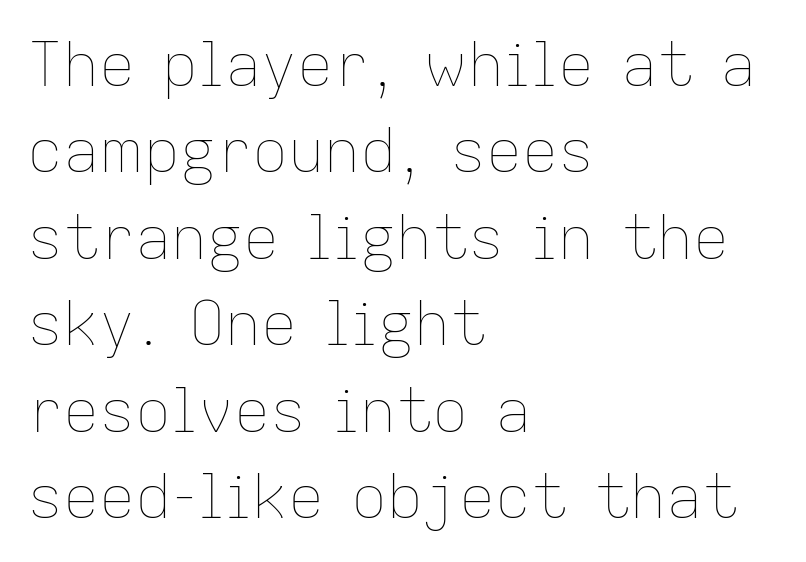
{"italic": "no", "bold": "no", "weight": "thin", "width": "normal", "stroke_contrast": "low", "x_height": "medium", "monospaced": "no", "underline": "no", "align": "left", "line_spacing": "normal", "line_spacing_ratio": 1.44, "letter_spacing": "normal", "letter_spacing_em": 0.0, "glyph_px": 60}
